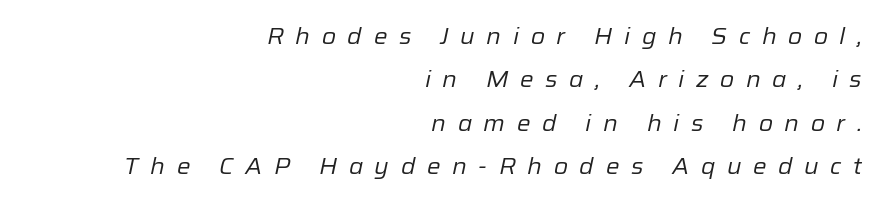
The image shows 23 px text type, italic (leaning right); set right-aligned, line spacing 1.89x, unusually wide letter spacing (+0.5 em), not underlined.
